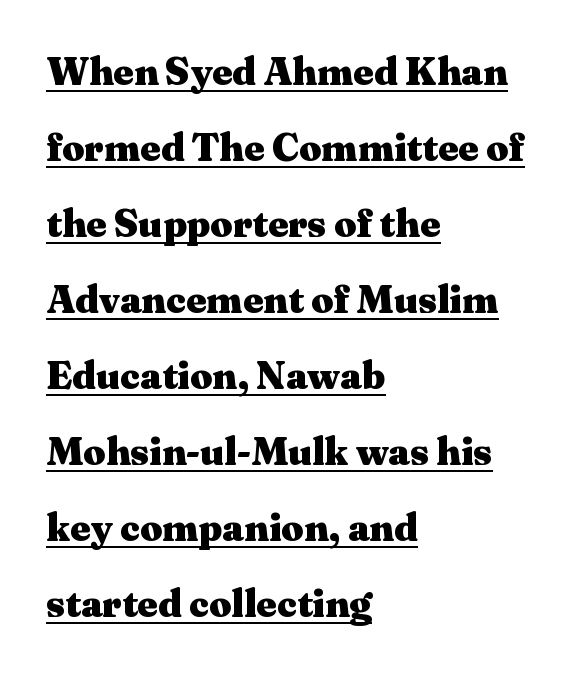
Q: Is the text bold? A: Yes.
Q: Is the text italic (slanted)? A: No, it is upright.
Q: Is the typeface a serif or a sans-serif typeface? A: Serif.
Q: Is the text underlined? A: Yes.
Q: How is the paragraph aligned? A: Left-aligned.
Q: Is the spacing between letters normal or unusually wide? A: Normal.
Q: Is the spacing between lines tight, normal or loose? A: Loose.
Q: Width (condensed, normal, or wide)? A: Wide.
Q: Stroke contrast? A: Medium.
Q: x-height? A: Medium.
Q: Monospaced? A: No.
